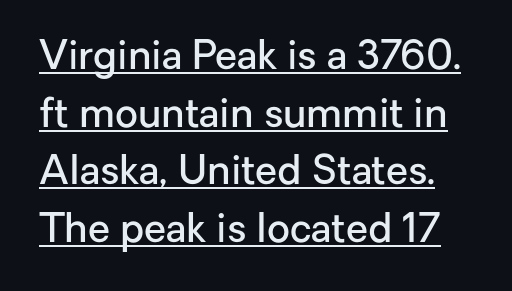
{"serif": "no", "italic": "no", "bold": "semi", "weight": "semibold", "width": "normal", "stroke_contrast": "low", "x_height": "medium", "monospaced": "no", "underline": "yes", "line_spacing": "normal", "line_spacing_ratio": 1.44, "letter_spacing": "normal", "letter_spacing_em": 0.0, "glyph_px": 40}
